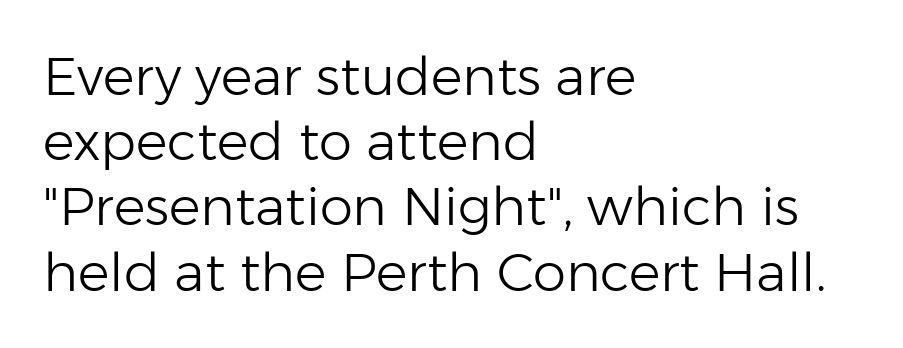
Does the lettering tilt? It doesn't — this is upright. The weight would be labelled regular, book, light, or lighter still. There is no visible air inserted between adjacent glyphs. The space beneath each line is pristine and unruled. Spacing verdict: proportional, widths tailored to each character. The rag falls on the right side of this text block.
